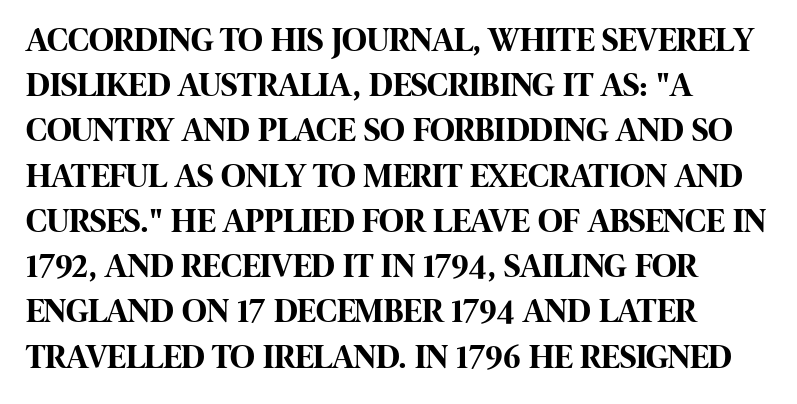
Every row of glyphs begins at an identical x-position on the left. The letters sit at their default tracking, neither squeezed nor spread. The axis of the letterforms is exactly vertical. The text was rendered using a sans face with plain stroke endings. Proportional: the letters do not fall into vertical columns. What's the leading like? Ordinary, nothing unusual.
